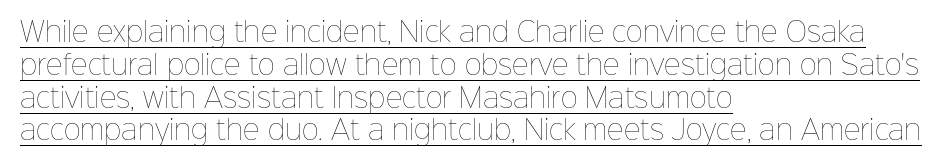
{"italic": "no", "bold": "no", "underline": "yes", "align": "left", "line_spacing": "normal", "line_spacing_ratio": 1.26, "letter_spacing": "normal", "letter_spacing_em": 0.0, "glyph_px": 26}
